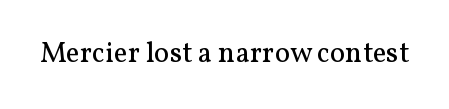
{"serif": "yes", "italic": "no", "bold": "no", "weight": "regular", "width": "normal", "stroke_contrast": "medium", "x_height": "medium", "monospaced": "no", "underline": "no", "letter_spacing": "normal", "letter_spacing_em": 0.0, "glyph_px": 29}
